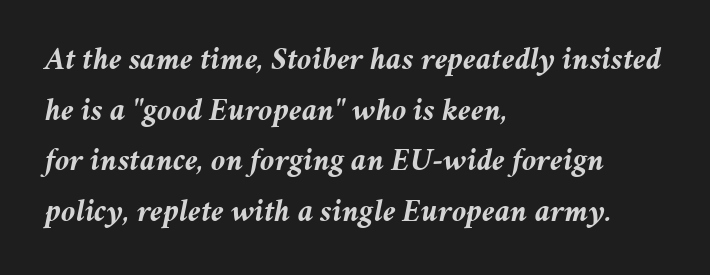
Q: Is the text bold? A: Yes.
Q: Is the text italic (slanted)? A: Yes, it leans right by about 11 degrees.
Q: Is the text underlined? A: No.
Q: How is the paragraph aligned? A: Left-aligned.
Q: Is the spacing between letters normal or unusually wide? A: Normal.
Q: Is the spacing between lines tight, normal or loose? A: Normal.
Q: Width (condensed, normal, or wide)? A: Normal.
Q: Stroke contrast? A: Medium.
Q: x-height? A: Medium.
Q: Monospaced? A: No.
